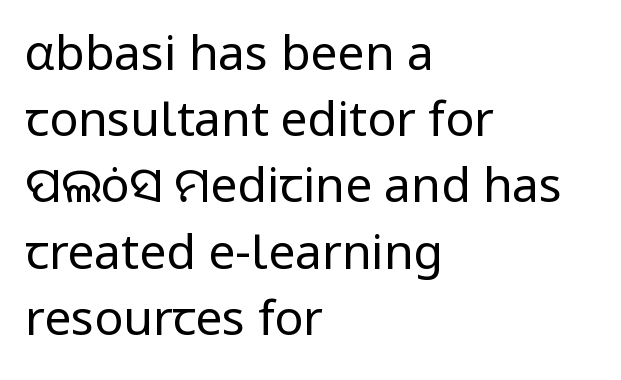
This is roman type, the default non-slanted kind. The letterforms sit shoulder to shoulder at normal distance. Layout note: lines flush left. Decoration check: the copy has no underline. Heaviness? Minimal to ordinary, like unemphasized prose. Each letter's strokes conclude bluntly, with no projecting serifs.
